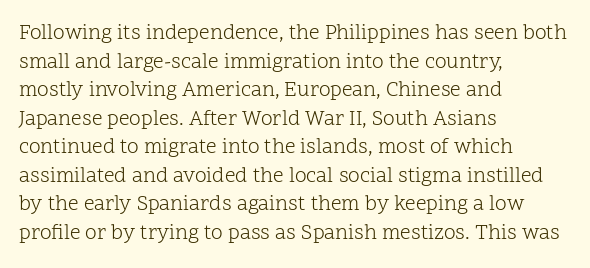
{"italic": "no", "bold": "no", "underline": "no", "align": "left", "line_spacing": "normal", "line_spacing_ratio": 1.36, "letter_spacing": "normal", "letter_spacing_em": 0.0, "glyph_px": 21}
